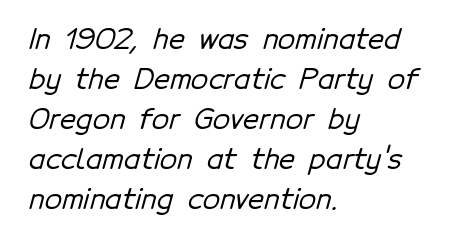
The image shows 28 px sans-serif type; set left-aligned, normal line spacing (1.43x), normal letter spacing, not underlined; low stroke contrast and a medium x-height.
